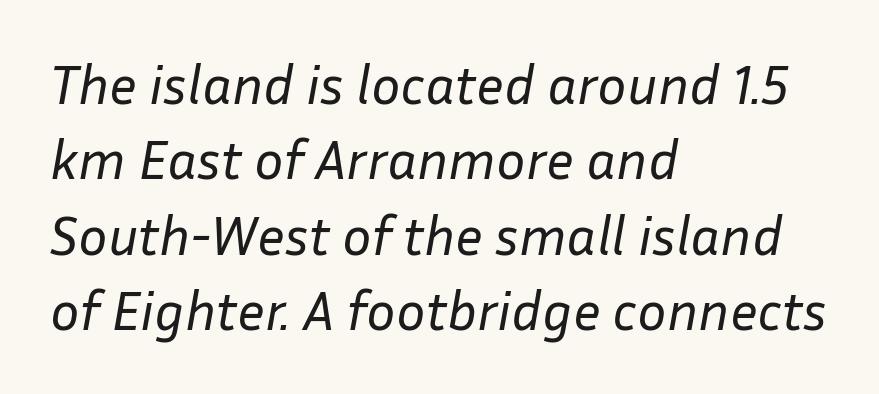
Q: Is the text bold? A: No.
Q: Is the text italic (slanted)? A: Yes, it leans right by about 10 degrees.
Q: Is the text underlined? A: No.
Q: How is the paragraph aligned? A: Left-aligned.
Q: Is the spacing between letters normal or unusually wide? A: Normal.
Q: Is the spacing between lines tight, normal or loose? A: Normal.
Q: Width (condensed, normal, or wide)? A: Normal.
Q: Stroke contrast? A: Low.
Q: x-height? A: Medium.
Q: Monospaced? A: No.
